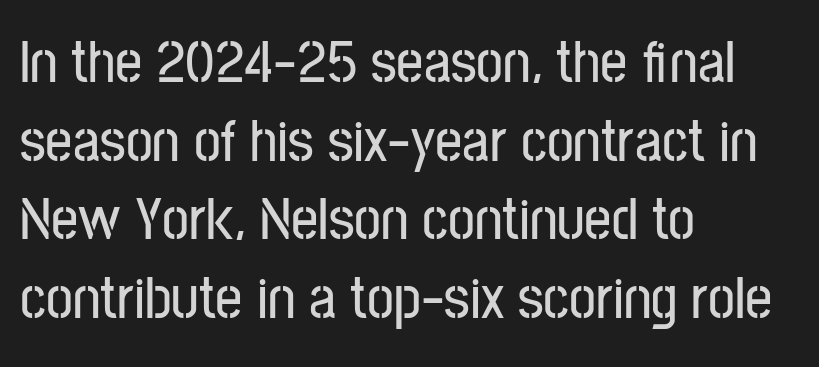
The image shows 60 px condensed sans-serif type, upright; set left-aligned, normal line spacing (1.31x), normal letter spacing, not underlined; low stroke contrast and a medium x-height.
